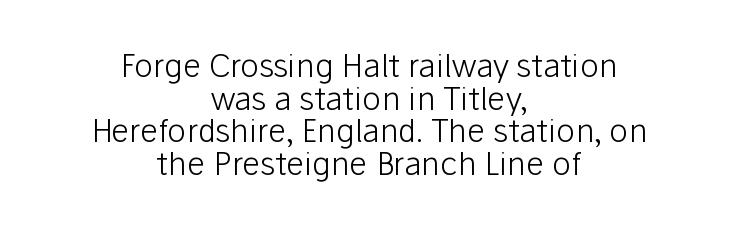
Q: Is the text bold? A: No.
Q: Is the text italic (slanted)? A: No, it is upright.
Q: Is the typeface a serif or a sans-serif typeface? A: Sans-serif.
Q: Is the text underlined? A: No.
Q: How is the paragraph aligned? A: Centered.
Q: Is the spacing between letters normal or unusually wide? A: Normal.
Q: Is the spacing between lines tight, normal or loose? A: Tight.
Q: Width (condensed, normal, or wide)? A: Normal.
Q: Stroke contrast? A: Low.
Q: x-height? A: Medium.
Q: Monospaced? A: No.
